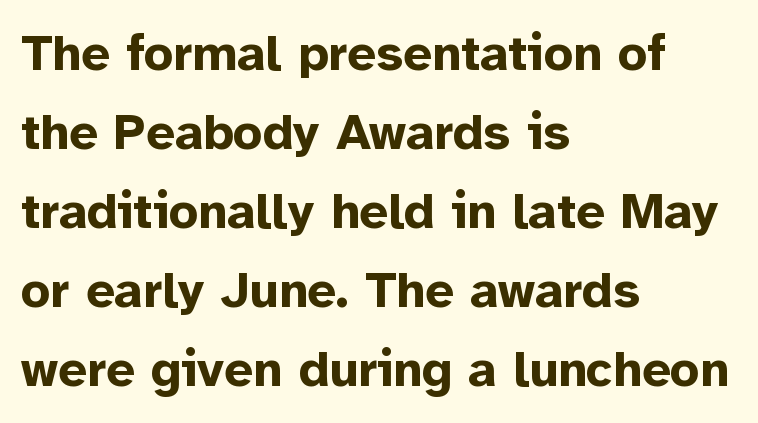
The image shows 51 px bold sans-serif type, upright; set left-aligned, normal line spacing (1.55x), normal letter spacing, not underlined; low stroke contrast and a medium x-height.
